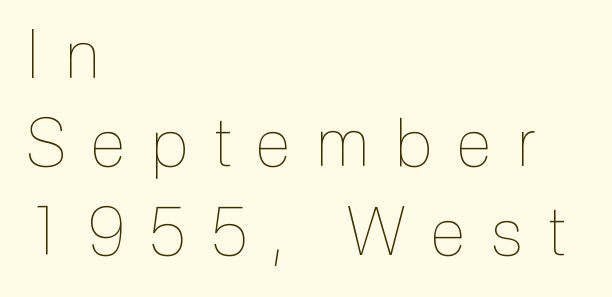
The image shows 67 px thin, condensed type, upright; set left-aligned, normal line spacing (1.32x), unusually wide letter spacing (+0.38 em), not underlined; a medium x-height.
